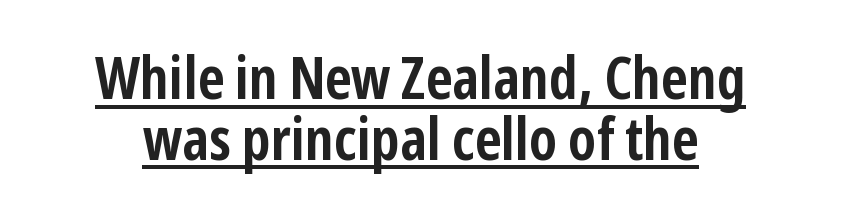
The image shows 59 px semibold, condensed sans-serif type, upright; set centered, tight line spacing (1.03x), normal letter spacing, underlined; low stroke contrast and a medium x-height.
